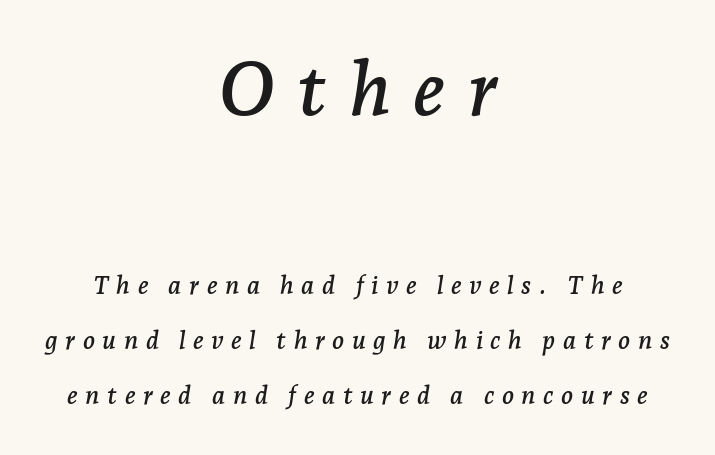
Q: Is the text italic (slanted)? A: Yes, it leans right by about 7 degrees.
Q: Is the typeface a serif or a sans-serif typeface? A: Serif.
Q: Is the text underlined? A: No.
Q: How is the paragraph aligned? A: Centered.
Q: Is the spacing between letters normal or unusually wide? A: Unusually wide.
Q: Is the spacing between lines tight, normal or loose? A: Loose.
Q: Which block of text is set in a larger size, the first (top) or the second (bottom)? A: The first (top) one.
Q: Width (condensed, normal, or wide)? A: Normal.
Q: Stroke contrast? A: Low.
Q: x-height? A: Medium.
Q: Monospaced? A: No.
